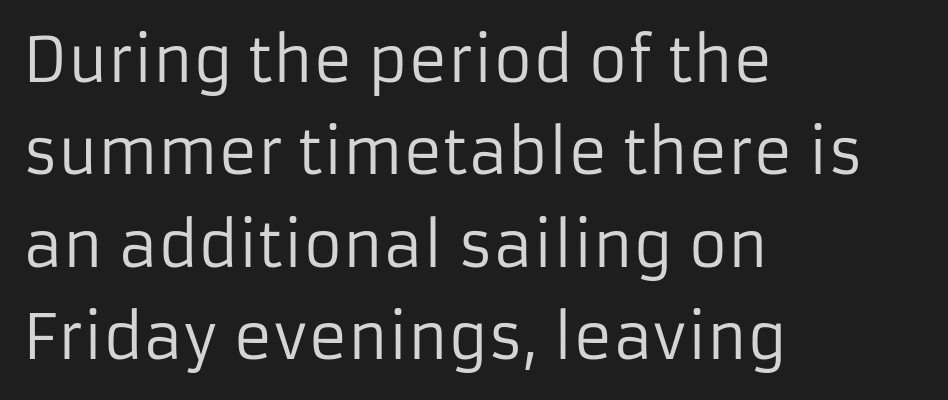
Q: Is the text bold? A: No.
Q: Is the text italic (slanted)? A: No, it is upright.
Q: Is the typeface a serif or a sans-serif typeface? A: Sans-serif.
Q: Is the text underlined? A: No.
Q: How is the paragraph aligned? A: Left-aligned.
Q: Is the spacing between letters normal or unusually wide? A: Normal.
Q: Is the spacing between lines tight, normal or loose? A: Normal.
Q: Width (condensed, normal, or wide)? A: Normal.
Q: Stroke contrast? A: Low.
Q: x-height? A: Medium.
Q: Monospaced? A: No.
